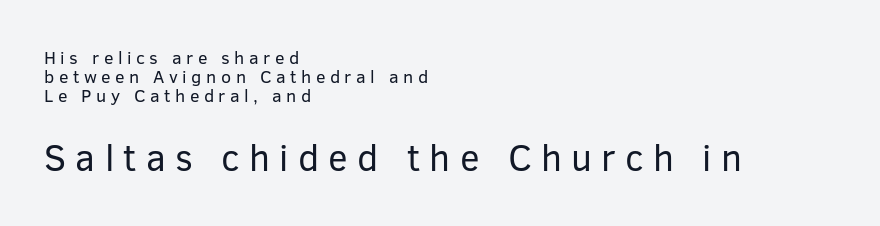
The image shows 37 px regular-weight sans-serif type, upright; set left-aligned, tight line spacing (1.06x), unusually wide letter spacing (+0.25 em), not underlined; the second (bottom) block is 2.06x larger; low stroke contrast and a medium x-height.
